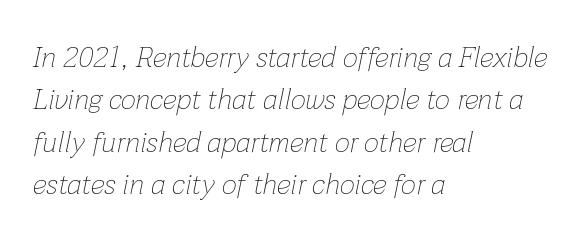
Style check: oblique. In CSS terms this would be text-align: left. Nobody drew a line under any word here. Here the glyphs are tracked normally, forming tight word shapes.
